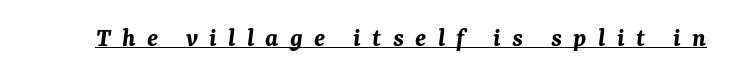
The image shows 27 px bold type, italic (leaning right); set unusually wide letter spacing (+0.42 em), underlined.
